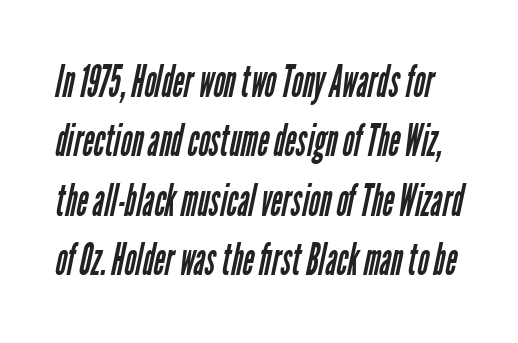
Reading down the column, the eye jumps a familiar distance to each next line. Do the characters align in a grid? No, the font is proportional. The glyphs in this specimen are sans serif. The letterforms sit shoulder to shoulder at normal distance. The zone under the glyphs is completely vacant.
